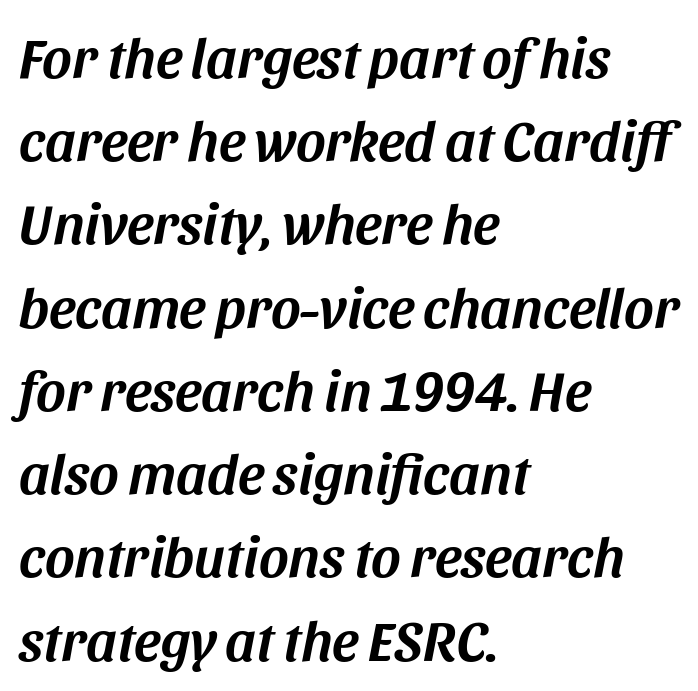
{"italic": "yes", "lean": "right", "slant_degrees": 11, "width": "normal", "stroke_contrast": "medium", "x_height": "large", "monospaced": "no", "underline": "no", "align": "left", "line_spacing": "normal", "line_spacing_ratio": 1.46, "letter_spacing": "normal", "letter_spacing_em": 0.0, "glyph_px": 57}
